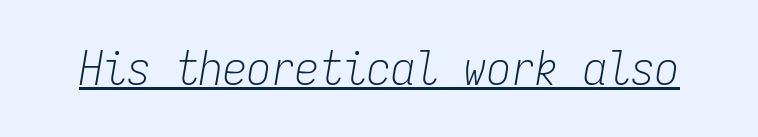
The image shows 48 px light, condensed type, italic (leaning right), monospaced; set normal letter spacing, underlined; low stroke contrast and a medium x-height.
